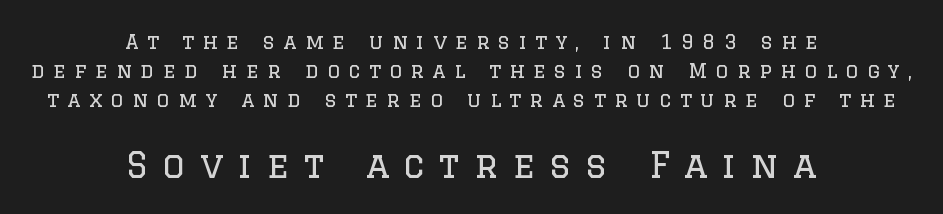
Q: Is the text bold? A: No.
Q: Is the text italic (slanted)? A: No, it is upright.
Q: Is the typeface a serif or a sans-serif typeface? A: Serif.
Q: Is the text underlined? A: No.
Q: How is the paragraph aligned? A: Centered.
Q: Is the spacing between letters normal or unusually wide? A: Unusually wide.
Q: Is the spacing between lines tight, normal or loose? A: Normal.
Q: Which block of text is set in a larger size, the first (top) or the second (bottom)? A: The second (bottom) one.
Q: Width (condensed, normal, or wide)? A: Normal.
Q: Stroke contrast? A: Low.
Q: x-height? A: Large.
Q: Monospaced? A: No.
